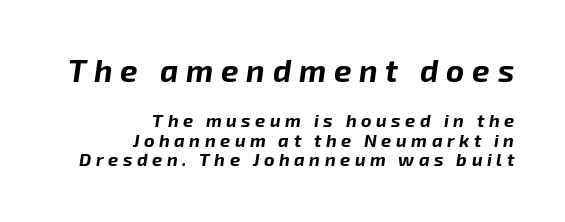
A typesetter would call this proportional, since set widths differ per character. Heavy, bold letterforms. The typography opts for an oblique posture over an upright one. Display-style spreading of the glyphs; the letterfit is very open. Leading is clearly below the norm, producing a dense column. Nobody drew a line under any word here.
